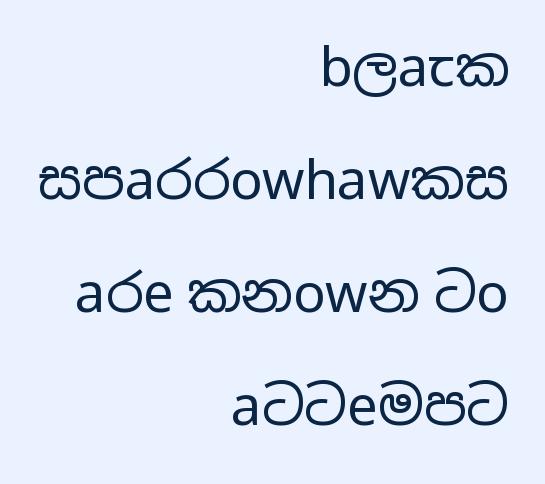
These glyphs show unthickened strokes, regular width or finer. Nobody drew a line under any word here. A typesetter would mark this as roman, not italic. Between one letter and the next there's only the usual sliver of space.
